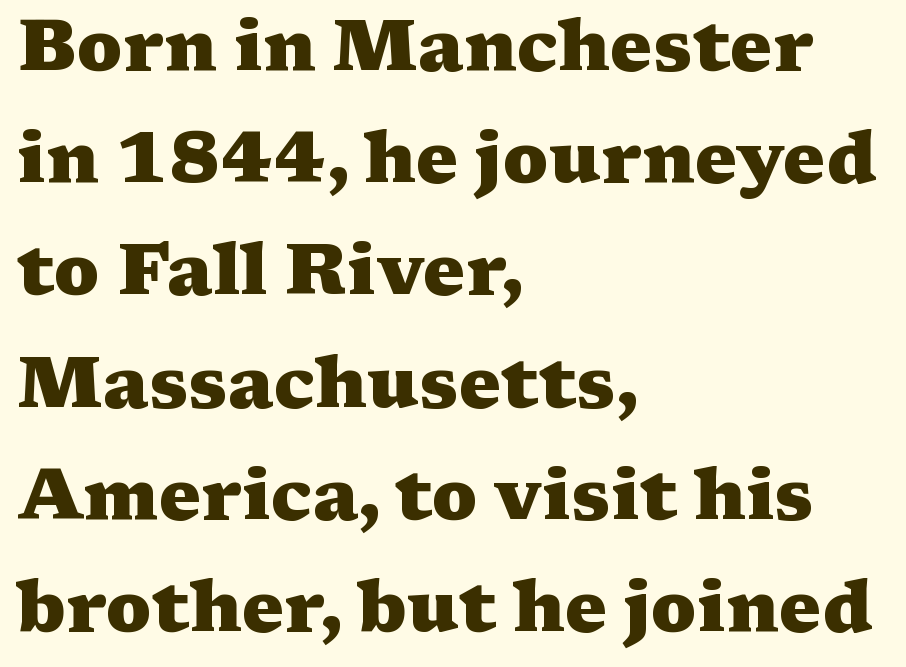
{"serif": "yes", "italic": "no", "bold": "yes", "weight": "heavy", "width": "wide", "stroke_contrast": "medium", "x_height": "medium", "monospaced": "no", "underline": "no", "align": "left", "line_spacing": "normal", "line_spacing_ratio": 1.58, "letter_spacing": "normal", "letter_spacing_em": 0.0, "glyph_px": 71}
